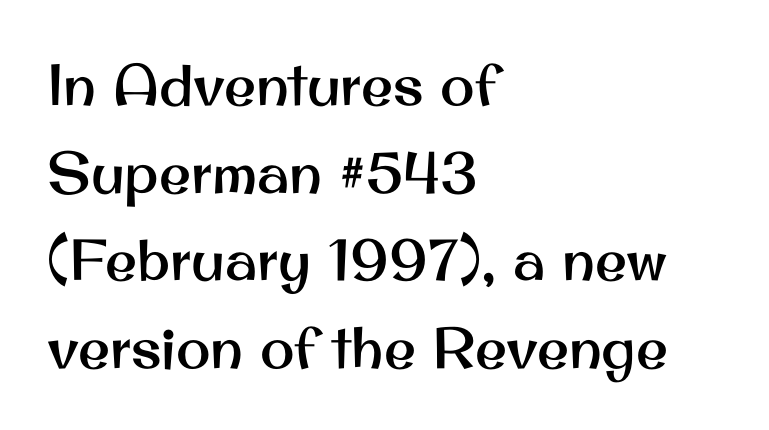
The image shows 58 px sans-serif type, upright; set left-aligned, normal line spacing (1.51x), normal letter spacing, not underlined; medium stroke contrast and a small x-height.
